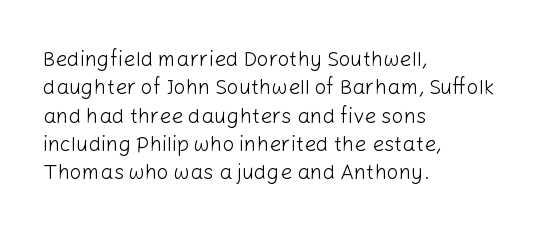
Q: Is the text bold? A: No.
Q: Is the text italic (slanted)? A: No, it is upright.
Q: Is the text underlined? A: No.
Q: How is the paragraph aligned? A: Left-aligned.
Q: Is the spacing between letters normal or unusually wide? A: Normal.
Q: Is the spacing between lines tight, normal or loose? A: Normal.
